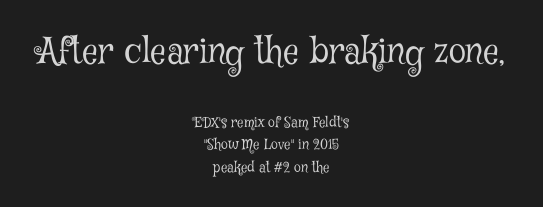
Q: Is the text bold? A: No.
Q: Is the text italic (slanted)? A: No, it is upright.
Q: Is the typeface a serif or a sans-serif typeface? A: Serif.
Q: Is the text underlined? A: No.
Q: How is the paragraph aligned? A: Centered.
Q: Is the spacing between letters normal or unusually wide? A: Normal.
Q: Is the spacing between lines tight, normal or loose? A: Normal.
Q: Which block of text is set in a larger size, the first (top) or the second (bottom)? A: The first (top) one.
Q: Width (condensed, normal, or wide)? A: Condensed.
Q: Stroke contrast? A: Low.
Q: x-height? A: Medium.
Q: Monospaced? A: No.
